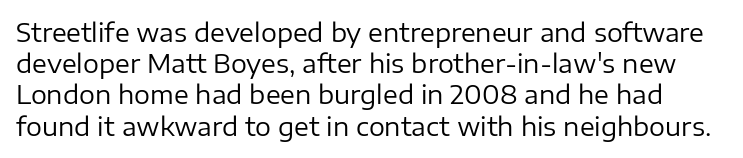
The image shows 25 px text type, upright; set normal line spacing (1.25x), normal letter spacing, not underlined.
